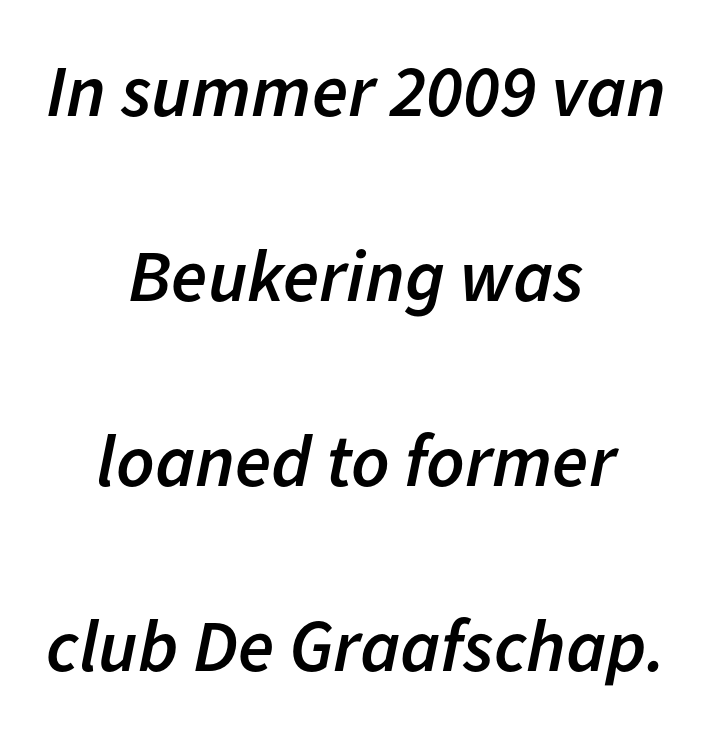
The image shows 74 px semibold type, italic (leaning right); set centered, loose line spacing (2.5x), normal letter spacing, not underlined; low stroke contrast and a medium x-height.
